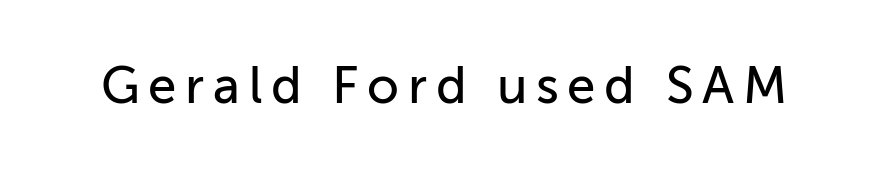
{"serif": "no", "italic": "no", "width": "normal", "stroke_contrast": "low", "x_height": "medium", "monospaced": "no", "underline": "no", "glyph_px": 51}
